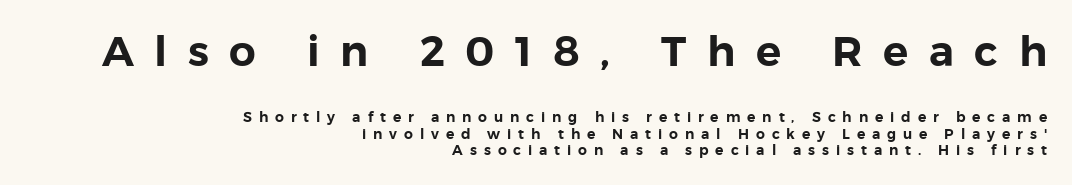
Tracking value appears strongly positive — letters spread wide. Looks like regular typesetting: each glyph gets only the width it needs. The rag falls on the left side of this text block. The upper block of text is set noticeably larger than the block beneath it.
